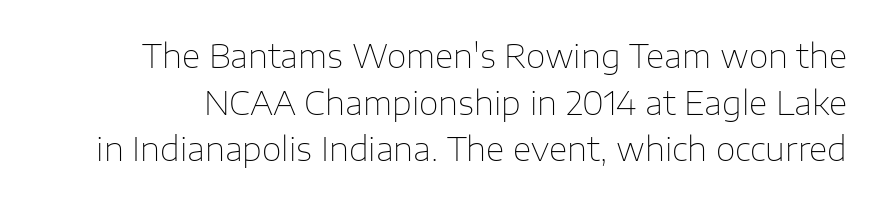
Q: Is the text bold? A: No.
Q: Is the text italic (slanted)? A: No, it is upright.
Q: Is the typeface a serif or a sans-serif typeface? A: Sans-serif.
Q: Is the text underlined? A: No.
Q: Is the spacing between letters normal or unusually wide? A: Normal.
Q: Is the spacing between lines tight, normal or loose? A: Normal.
Q: Width (condensed, normal, or wide)? A: Normal.
Q: Stroke contrast? A: Low.
Q: x-height? A: Medium.
Q: Monospaced? A: No.
